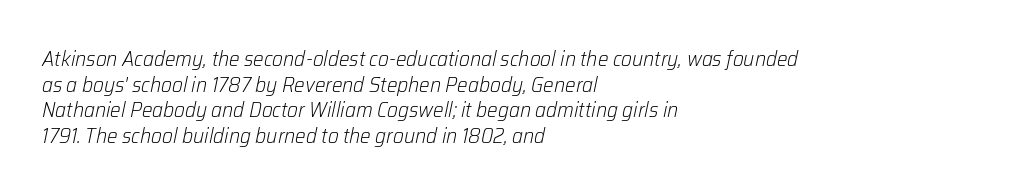
{"italic": "yes", "lean": "right", "slant_degrees": 12, "bold": "no", "underline": "no", "align": "left", "line_spacing_ratio": 1.22, "letter_spacing": "normal", "letter_spacing_em": 0.0, "glyph_px": 21}
